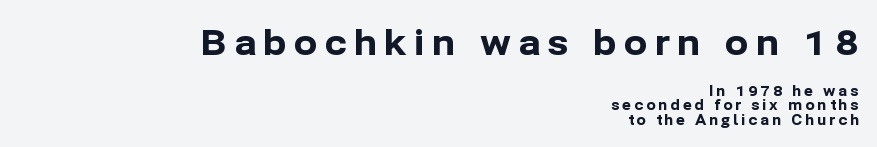
The image shows 35 px bold sans-serif type, upright; set right-aligned, tight line spacing (1.01x), unusually wide letter spacing (+0.2 em), not underlined; the first (top) block is 2.5x larger; low stroke contrast and a medium x-height.
